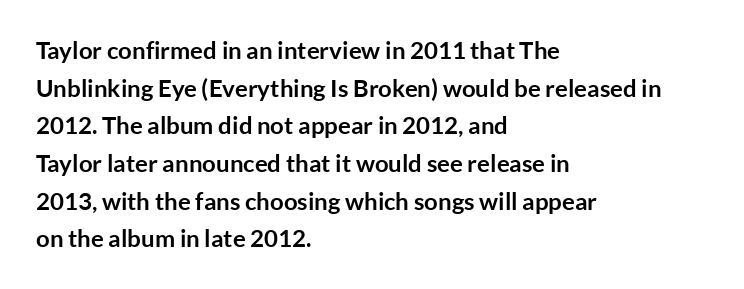
Q: Is the text bold? A: Yes.
Q: Is the text italic (slanted)? A: No, it is upright.
Q: Is the text underlined? A: No.
Q: How is the paragraph aligned? A: Left-aligned.
Q: Is the spacing between letters normal or unusually wide? A: Normal.
Q: Is the spacing between lines tight, normal or loose? A: Normal.
